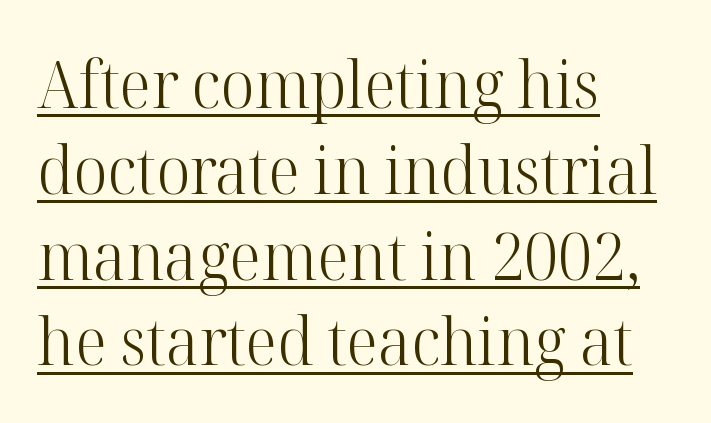
The image shows 66 px light serif type, upright; set left-aligned, normal line spacing (1.3x), normal letter spacing, underlined; high stroke contrast and a medium x-height.
